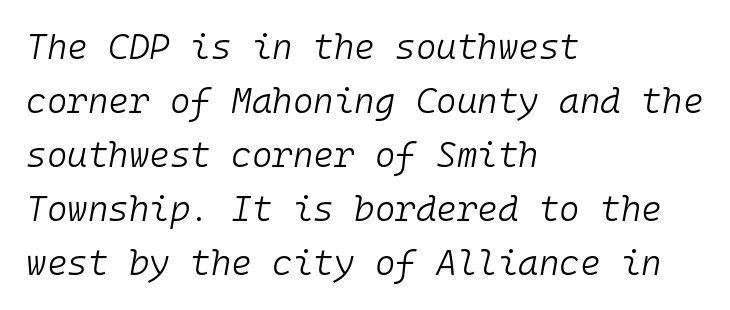
{"italic": "yes", "lean": "right", "slant_degrees": 10, "bold": "no", "weight": "light", "width": "normal", "stroke_contrast": "low", "x_height": "medium", "monospaced": "yes", "underline": "no", "align": "left", "line_spacing": "normal", "line_spacing_ratio": 1.54, "letter_spacing": "normal", "letter_spacing_em": 0.0, "glyph_px": 35}
